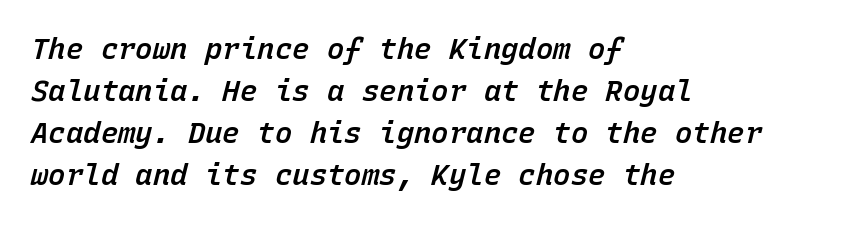
Q: Is the text bold? A: Semi-bold.
Q: Is the text italic (slanted)? A: Yes, it leans right by about 15 degrees.
Q: Is the text underlined? A: No.
Q: How is the paragraph aligned? A: Left-aligned.
Q: Is the spacing between letters normal or unusually wide? A: Normal.
Q: Is the spacing between lines tight, normal or loose? A: Normal.
Q: Width (condensed, normal, or wide)? A: Normal.
Q: Stroke contrast? A: Low.
Q: x-height? A: Medium.
Q: Monospaced? A: Yes.
